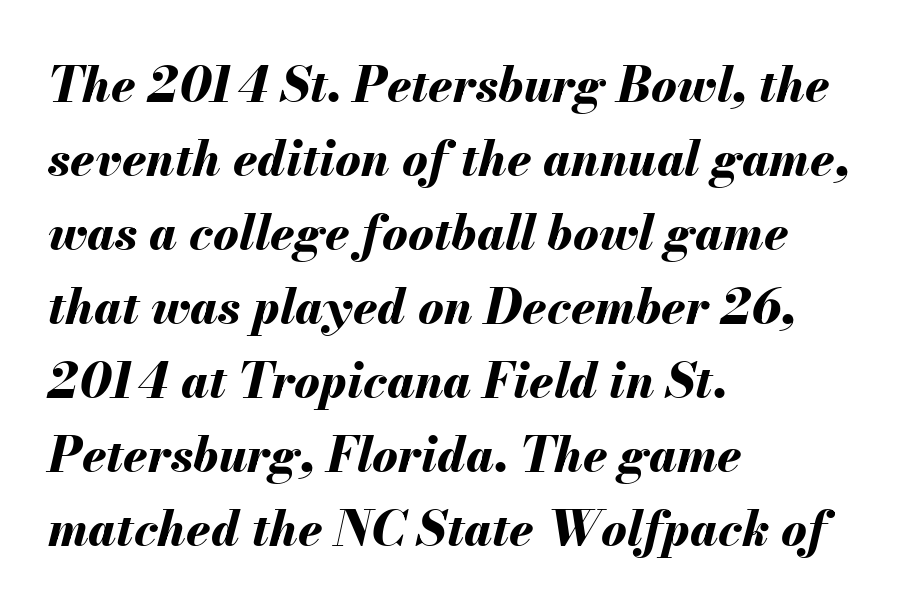
The image shows 48 px bold type, italic (leaning right); set left-aligned, normal line spacing (1.54x), normal letter spacing, not underlined; medium stroke contrast and a small x-height.
